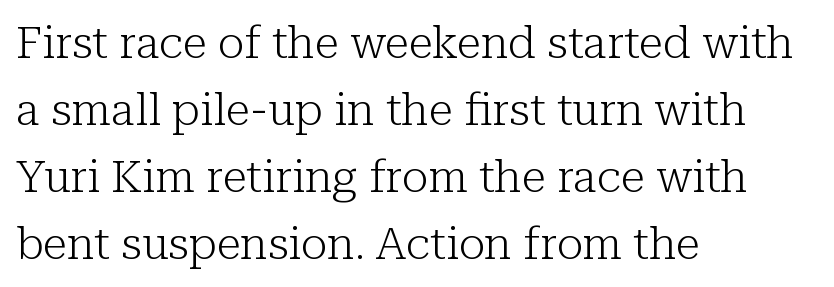
Q: Is the text bold? A: No.
Q: Is the text italic (slanted)? A: No, it is upright.
Q: Is the typeface a serif or a sans-serif typeface? A: Serif.
Q: Is the text underlined? A: No.
Q: How is the paragraph aligned? A: Left-aligned.
Q: Is the spacing between letters normal or unusually wide? A: Normal.
Q: Is the spacing between lines tight, normal or loose? A: Normal.
Q: Width (condensed, normal, or wide)? A: Normal.
Q: Stroke contrast? A: Low.
Q: x-height? A: Medium.
Q: Monospaced? A: No.
